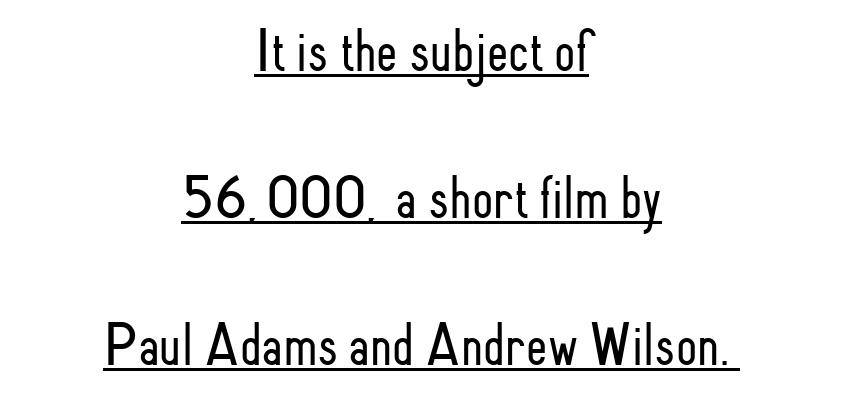
The image shows 61 px light, condensed sans-serif type, upright; set centered, loose line spacing (2.41x), normal letter spacing, underlined; low stroke contrast and a small x-height.
